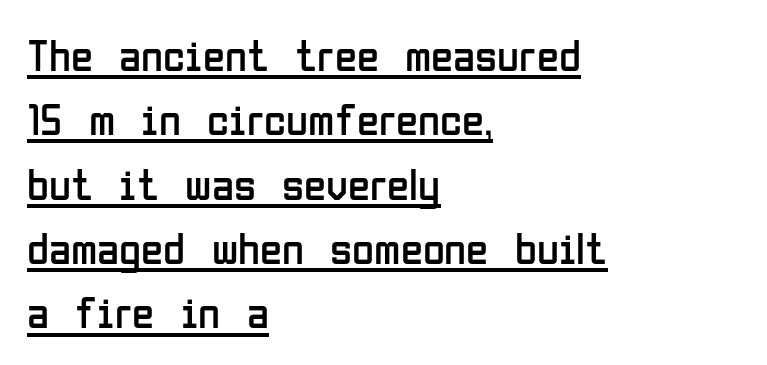
{"serif": "no", "italic": "no", "bold": "no", "weight": "regular", "width": "condensed", "stroke_contrast": "low", "x_height": "medium", "monospaced": "no", "underline": "yes", "align": "left", "line_spacing": "normal", "line_spacing_ratio": 1.43, "letter_spacing": "normal", "letter_spacing_em": 0.0, "glyph_px": 45}
